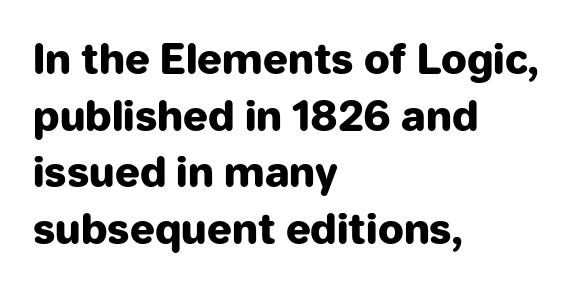
{"serif": "no", "italic": "no", "bold": "yes", "weight": "heavy", "width": "normal", "stroke_contrast": "low", "x_height": "medium", "monospaced": "no", "underline": "no", "align": "left", "line_spacing": "normal", "line_spacing_ratio": 1.38, "letter_spacing": "normal", "letter_spacing_em": 0.0, "glyph_px": 41}
